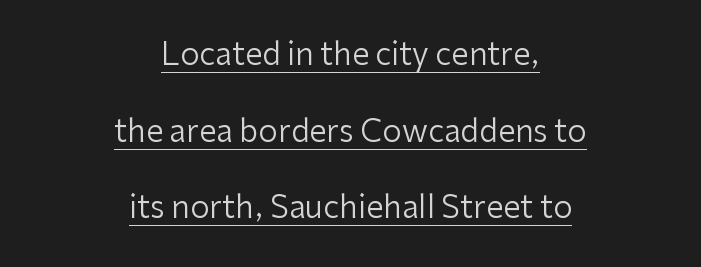
The image shows 31 px regular-weight sans-serif type, upright; set centered, loose line spacing (2.47x), normal letter spacing, underlined; low stroke contrast and a medium x-height.
